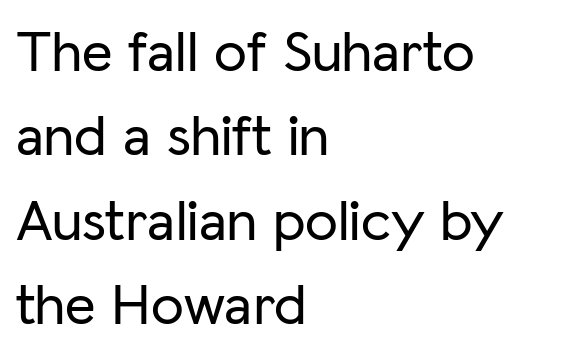
Q: Is the text italic (slanted)? A: No, it is upright.
Q: Is the typeface a serif or a sans-serif typeface? A: Sans-serif.
Q: Is the text underlined? A: No.
Q: How is the paragraph aligned? A: Left-aligned.
Q: Is the spacing between letters normal or unusually wide? A: Normal.
Q: Is the spacing between lines tight, normal or loose? A: Normal.
Q: Width (condensed, normal, or wide)? A: Normal.
Q: Stroke contrast? A: Low.
Q: x-height? A: Medium.
Q: Monospaced? A: No.
